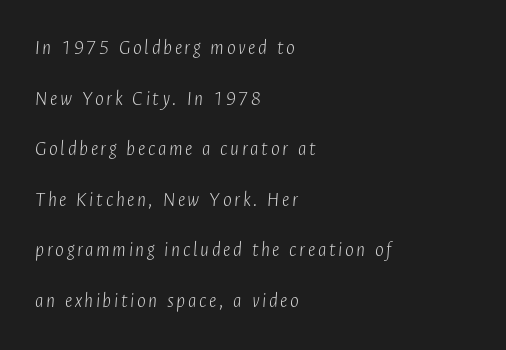
The image shows 21 px text type, italic (leaning right); set left-aligned, loose line spacing (2.41x), not underlined.
